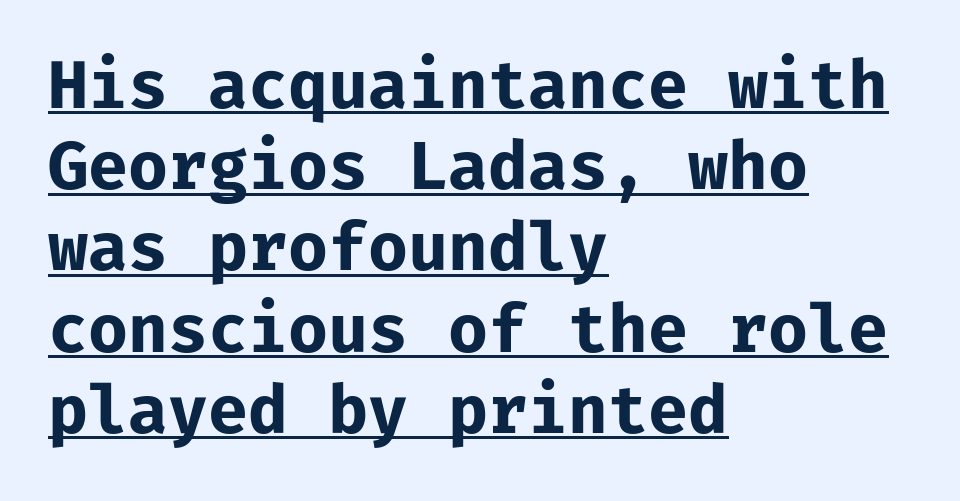
Q: Is the text bold? A: Yes.
Q: Is the text italic (slanted)? A: No, it is upright.
Q: Is the typeface a serif or a sans-serif typeface? A: Sans-serif.
Q: Is the text underlined? A: Yes.
Q: How is the paragraph aligned? A: Left-aligned.
Q: Is the spacing between letters normal or unusually wide? A: Normal.
Q: Is the spacing between lines tight, normal or loose? A: Normal.
Q: Width (condensed, normal, or wide)? A: Normal.
Q: Stroke contrast? A: Low.
Q: x-height? A: Medium.
Q: Monospaced? A: Yes.
